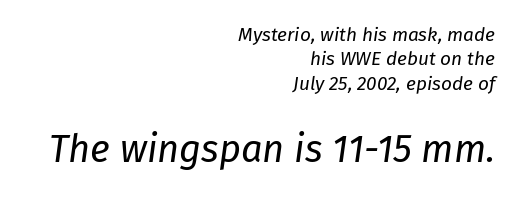
Q: Is the text bold? A: No.
Q: Is the text italic (slanted)? A: Yes, it leans right by about 8 degrees.
Q: Is the text underlined? A: No.
Q: How is the paragraph aligned? A: Right-aligned.
Q: Is the spacing between letters normal or unusually wide? A: Normal.
Q: Is the spacing between lines tight, normal or loose? A: Normal.
Q: Which block of text is set in a larger size, the first (top) or the second (bottom)? A: The second (bottom) one.
Q: Width (condensed, normal, or wide)? A: Normal.
Q: Stroke contrast? A: Low.
Q: x-height? A: Medium.
Q: Monospaced? A: No.
